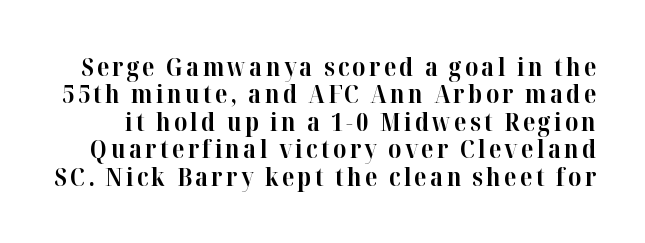
If you drew a line through each stem, it would be perfectly vertical. Pretty heavy lettering here — definitely bold. Type without underlining. What's the leading like? Squeezed, with rows nearly overlapping.
